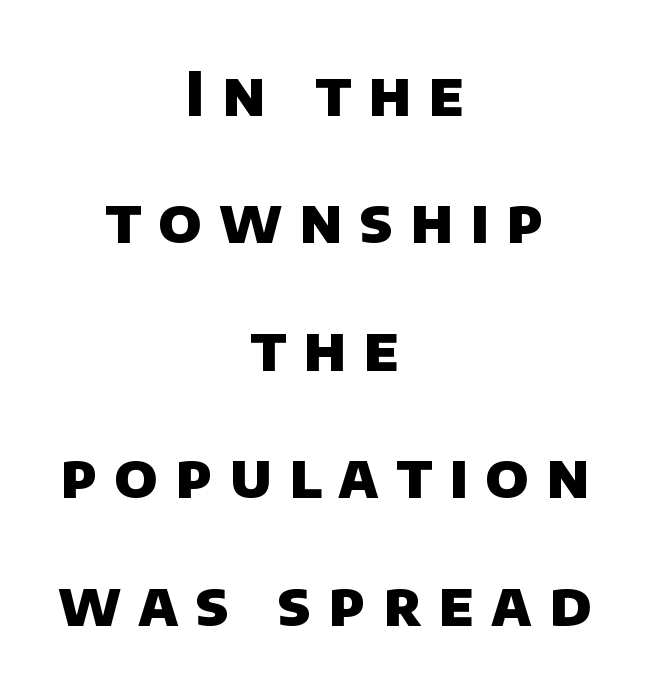
The font family rendered here belongs to the sans-serif group. The face used here is proportionally spaced, like ordinary book or web type. The gaps between neighbouring characters are conspicuously large. Anything drawn beneath the words? Only blank space. The space between consecutive lines is lavish. Short and long lines alike share a common midpoint.
